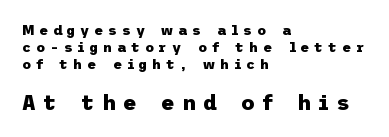
{"italic": "no", "bold": "yes", "underline": "no", "align": "left", "line_spacing_ratio": 1.21, "letter_spacing": "wide", "letter_spacing_em": 0.34, "larger_block": "second", "size_ratio": 1.5, "glyph_px": 21}
